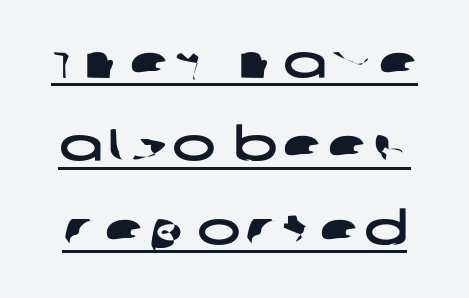
The image shows 46 px wide sans-serif type; set line spacing 1.81x, underlined; low stroke contrast and a large x-height.
